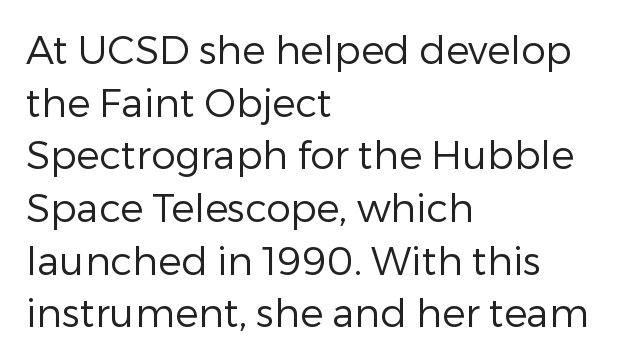
The image shows 39 px regular-weight sans-serif type, upright; set left-aligned, normal line spacing (1.35x), normal letter spacing, not underlined; low stroke contrast and a medium x-height.
